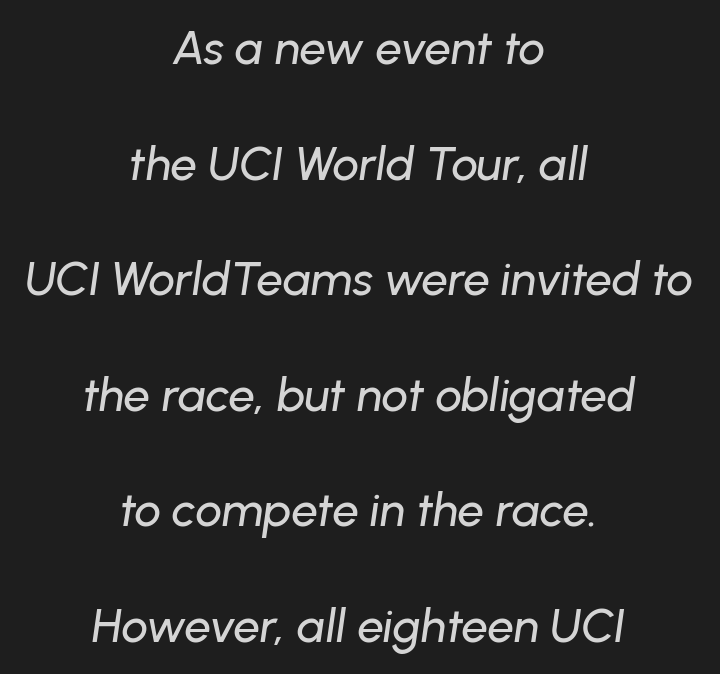
Q: Is the text italic (slanted)? A: Yes, it leans right by about 8 degrees.
Q: Is the text underlined? A: No.
Q: How is the paragraph aligned? A: Centered.
Q: Is the spacing between letters normal or unusually wide? A: Normal.
Q: Is the spacing between lines tight, normal or loose? A: Loose.
Q: Width (condensed, normal, or wide)? A: Normal.
Q: Stroke contrast? A: Low.
Q: x-height? A: Medium.
Q: Monospaced? A: No.
